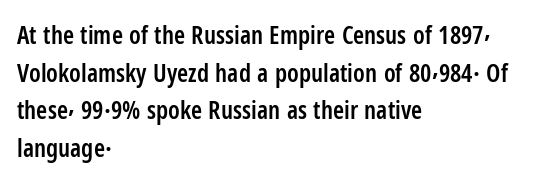
The foot of each line stays bare and open. Horizontal bands of white between lines are of average thickness. A fair bit of extra ink — the face is semibold, not bold. Where is the straight margin? On the left.
